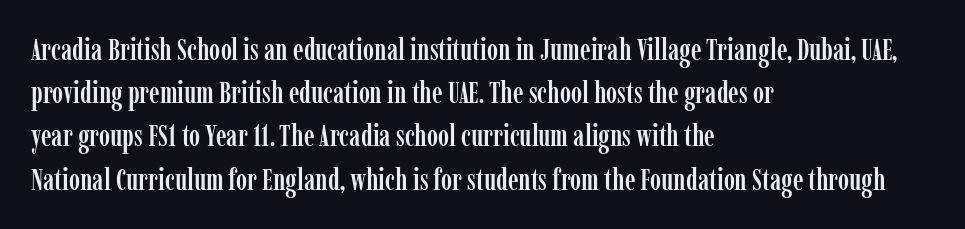
{"serif": "yes", "italic": "no", "width": "condensed", "stroke_contrast": "low", "x_height": "medium", "monospaced": "no", "underline": "no", "align": "left", "line_spacing": "normal", "line_spacing_ratio": 1.44, "letter_spacing": "normal", "letter_spacing_em": 0.0, "glyph_px": 30}
